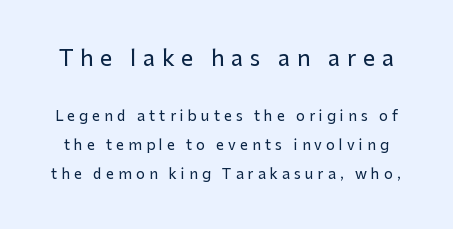
Tracking value appears strongly positive — letters spread wide. This layout puts the oversized block above and the modest block below. A typesetter would mark this as roman, not italic. Quick note: interline space is abundant. The area under the type is left untouched.
